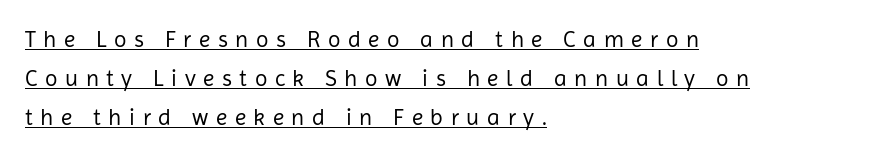
The image shows 23 px text type, upright; set left-aligned, normal line spacing (1.7x), unusually wide letter spacing (+0.33 em), underlined.
